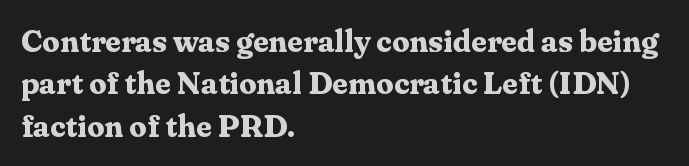
These lines are set flush left with a ragged right edge. Weight: bold. Honestly, there is no underline to notice here at all. The passage shown is typed in a proportional face where columns would drift.
